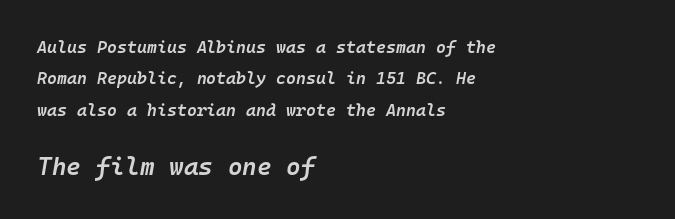
Scale increases going downward across the two blocks. A student would call this left alignment; a typographer would say flush left, rag right. What weight is shown? A semibold, between regular and bold. There is no visible air inserted between adjacent glyphs. The rendering applies a slant to the glyphs.
